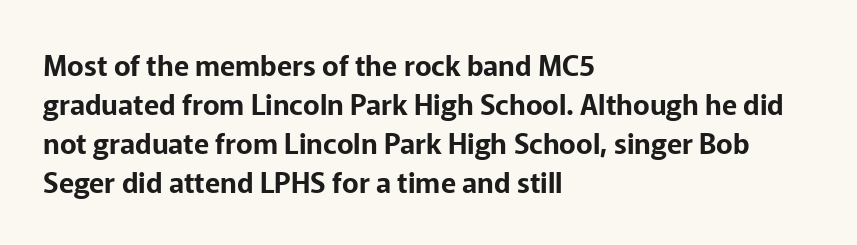
{"serif": "no", "italic": "no", "width": "normal", "stroke_contrast": "low", "x_height": "medium", "monospaced": "no", "underline": "no", "align": "left", "line_spacing": "normal", "line_spacing_ratio": 1.39, "letter_spacing": "normal", "letter_spacing_em": 0.0, "glyph_px": 28}
